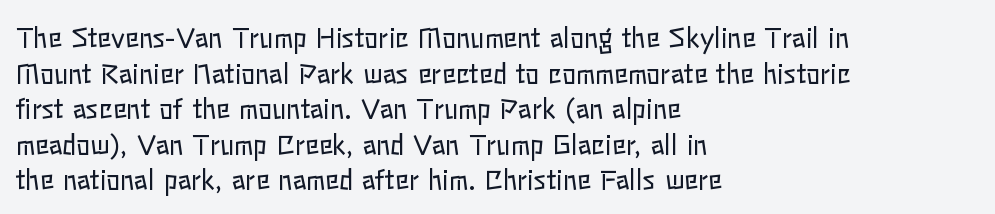
{"italic": "no", "bold": "no", "underline": "no", "align": "left", "line_spacing": "normal", "line_spacing_ratio": 1.37, "letter_spacing": "normal", "letter_spacing_em": 0.0, "glyph_px": 26}
